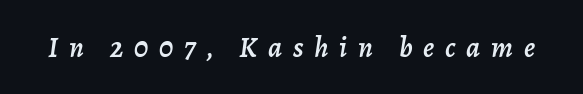
Characters follow at a spacing far wider than the type designer built in. Is this a fixed-width face? No — the glyphs have proportional, varying widths. Has an underline been added? It has not. The lettering tilts uniformly, giving the passage an italic look.
